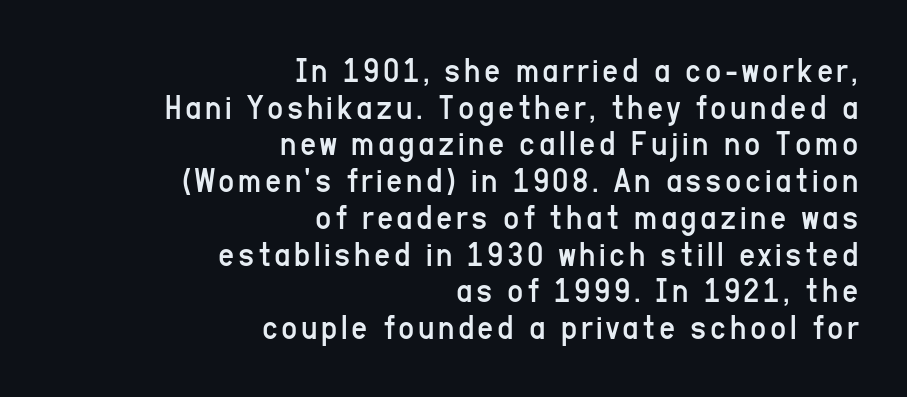
The image shows 35 px regular-weight, condensed sans-serif type, upright; set right-aligned, tight line spacing (1.05x), not underlined; low stroke contrast and a medium x-height.
